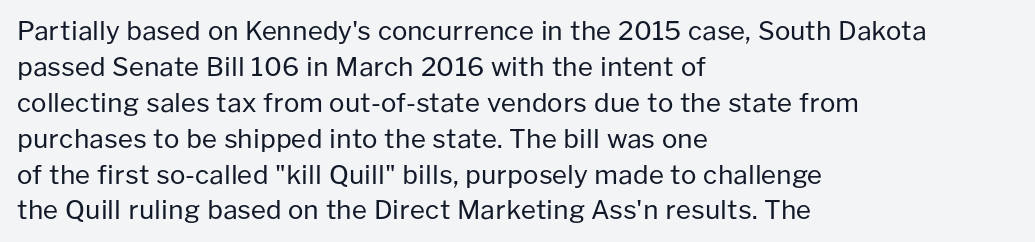
Q: Is the text bold? A: No.
Q: Is the text italic (slanted)? A: No, it is upright.
Q: Is the text underlined? A: No.
Q: How is the paragraph aligned? A: Left-aligned.
Q: Is the spacing between letters normal or unusually wide? A: Normal.
Q: Is the spacing between lines tight, normal or loose? A: Normal.
